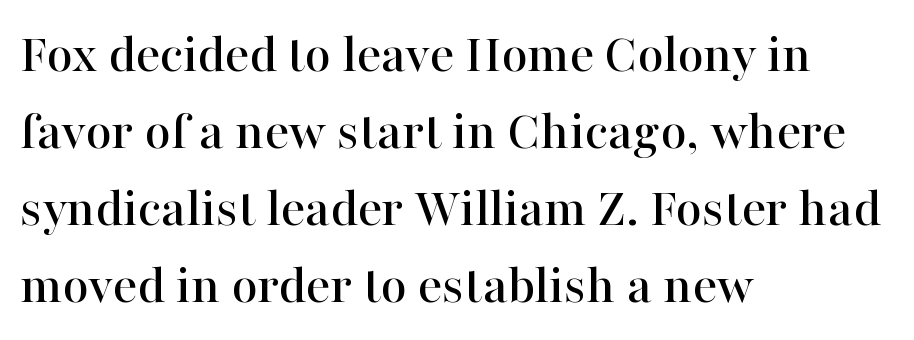
The letters stand straight up with perfectly vertical stems. The designer left line spacing at the default. Descenders are the only things crossing below the line. Does the copy run flush right? No — it runs flush left.
